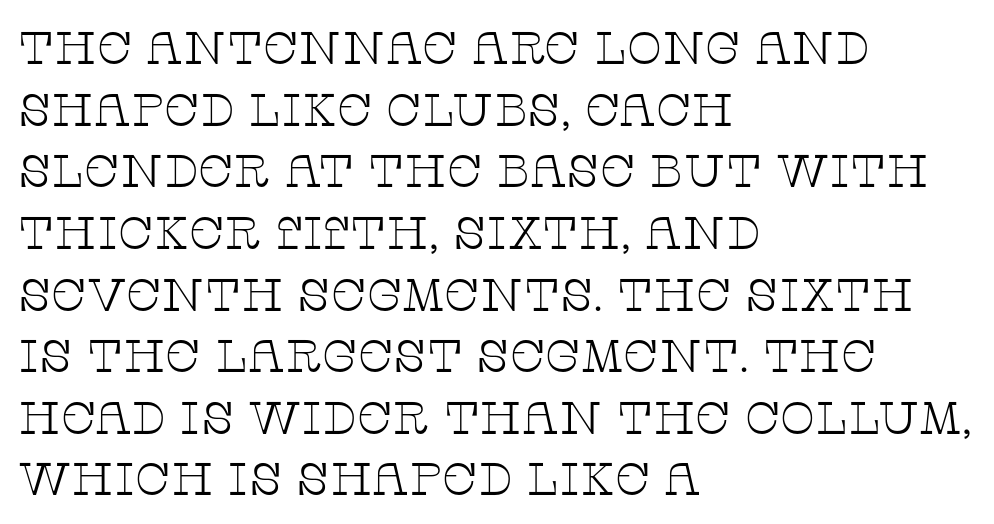
Q: Is the text bold? A: No.
Q: Is the text italic (slanted)? A: No, it is upright.
Q: Is the typeface a serif or a sans-serif typeface? A: Serif.
Q: Is the text underlined? A: No.
Q: How is the paragraph aligned? A: Left-aligned.
Q: Is the spacing between letters normal or unusually wide? A: Normal.
Q: Is the spacing between lines tight, normal or loose? A: Normal.
Q: Width (condensed, normal, or wide)? A: Wide.
Q: Stroke contrast? A: Low.
Q: x-height? A: Large.
Q: Monospaced? A: No.
